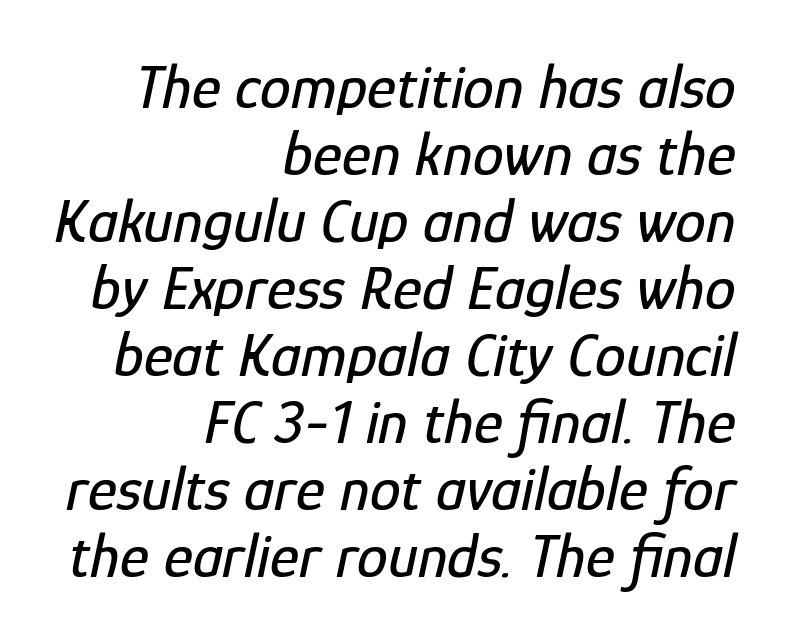
Q: Is the text italic (slanted)? A: Yes, it leans right by about 12 degrees.
Q: Is the text underlined? A: No.
Q: How is the paragraph aligned? A: Right-aligned.
Q: Is the spacing between letters normal or unusually wide? A: Normal.
Q: Is the spacing between lines tight, normal or loose? A: Tight.
Q: Width (condensed, normal, or wide)? A: Condensed.
Q: Stroke contrast? A: Low.
Q: x-height? A: Medium.
Q: Monospaced? A: No.
